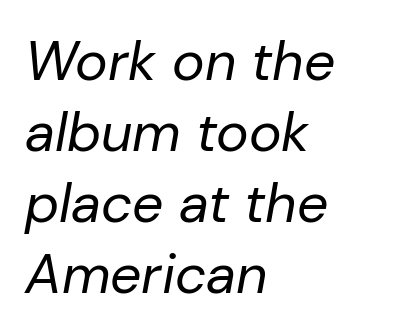
Compared with a centered layout, this one pins lines to the left instead. Italic: yes, the glyphs are oblique. The string is rendered with underlining switched off. Inter-character spacing is left at the font's built-in metrics.
